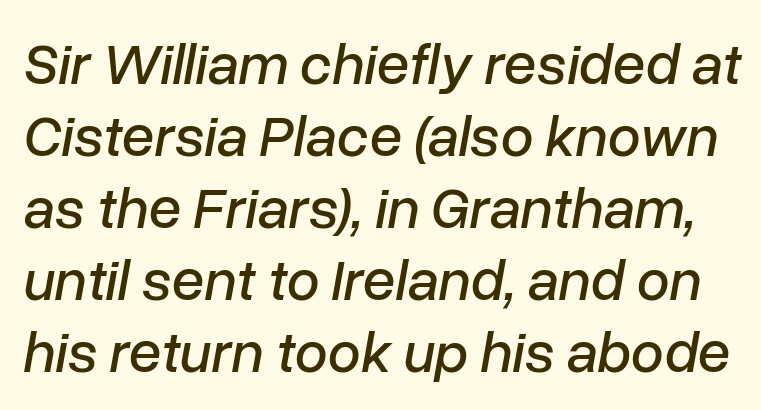
Q: Is the text italic (slanted)? A: Yes, it leans right by about 10 degrees.
Q: Is the text underlined? A: No.
Q: Is the spacing between letters normal or unusually wide? A: Normal.
Q: Width (condensed, normal, or wide)? A: Normal.
Q: Stroke contrast? A: Low.
Q: x-height? A: Medium.
Q: Monospaced? A: No.
